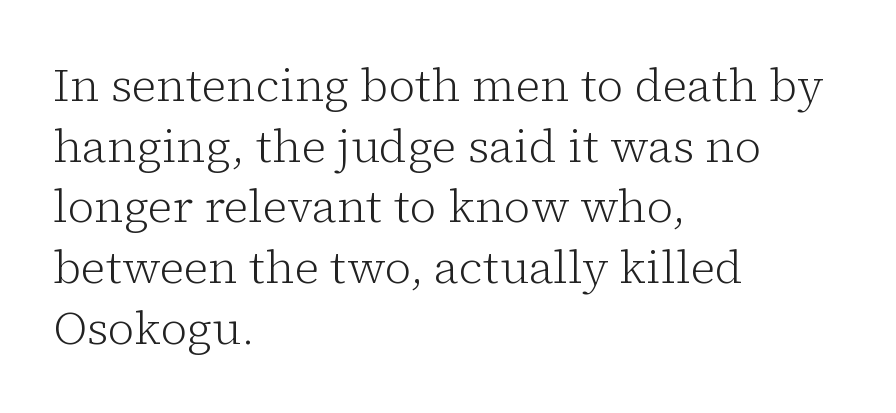
The image shows 46 px light serif type, upright; set left-aligned, normal line spacing (1.32x), normal letter spacing, not underlined; low stroke contrast and a medium x-height.
